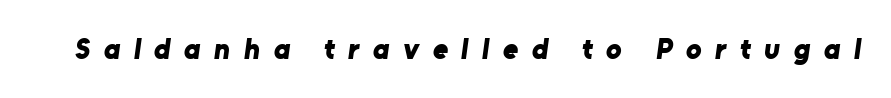
{"serif": "no", "bold": "yes", "weight": "bold", "width": "normal", "stroke_contrast": "low", "x_height": "medium", "monospaced": "no", "underline": "no", "letter_spacing": "wide", "letter_spacing_em": 0.47, "glyph_px": 29}
